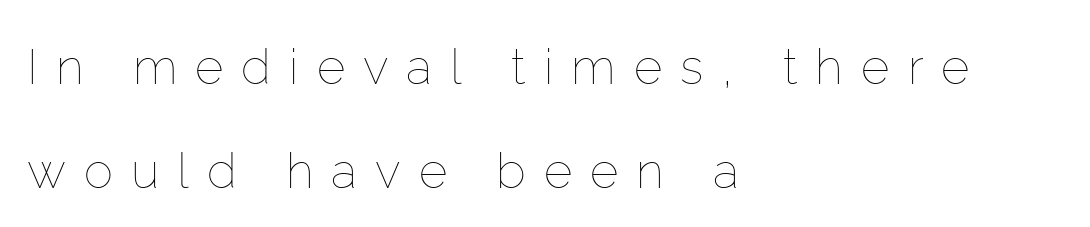
The image shows 49 px thin type, upright; set left-aligned, loose line spacing (2.12x), unusually wide letter spacing (+0.37 em), not underlined; low stroke contrast and a medium x-height.
